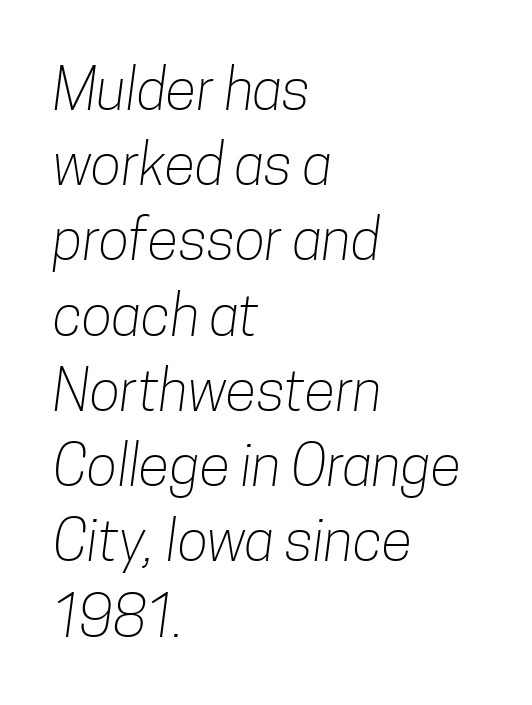
The image shows 57 px light, condensed sans-serif type; set left-aligned, normal line spacing (1.32x), normal letter spacing, not underlined; low stroke contrast and a medium x-height.
